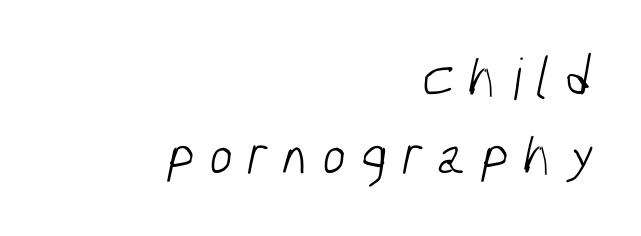
{"serif": "no", "bold": "no", "weight": "light", "width": "condensed", "stroke_contrast": "low", "x_height": "medium", "monospaced": "no", "underline": "no", "align": "right", "line_spacing": "normal", "line_spacing_ratio": 1.36, "letter_spacing": "wide", "letter_spacing_em": 0.25, "glyph_px": 57}
